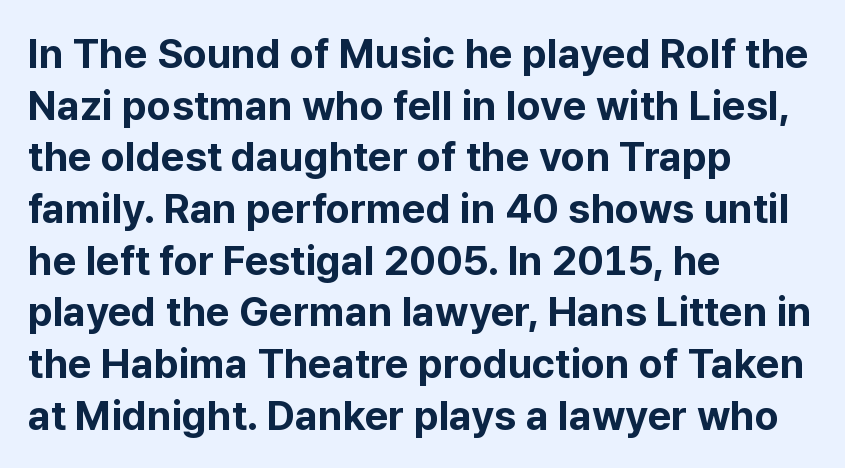
In terms of posture, this sample is upright. Plain, unruled lines of type. Nope, no serifs anywhere on these letters. Where is the straight margin? On the left. The face used here is proportionally spaced, like ordinary book or web type. Standard letterfit; no display-style spreading of the glyphs.
